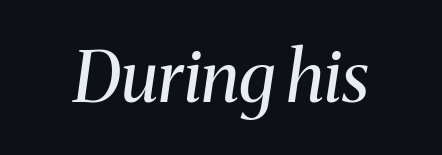
Type style note: has serifs. Just letters on the line, the space beneath them empty. Looks like regular typesetting: each glyph gets only the width it needs. Each word holds together tightly as a unit, with standard inter-letter gaps. The letterforms sit at book weight or below. The passage shown leans; its letterforms are oblique.
